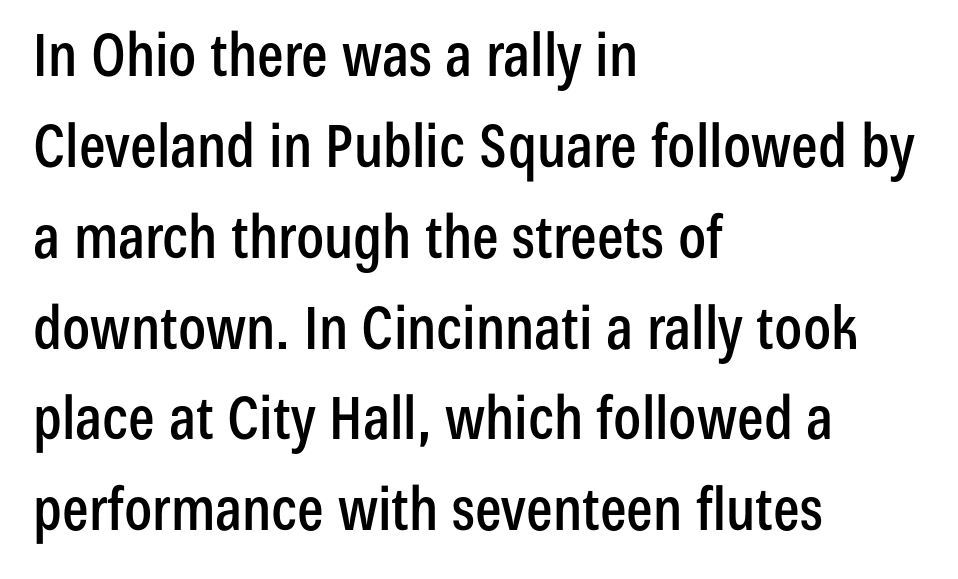
The image shows 59 px condensed sans-serif type, upright; set left-aligned, normal line spacing (1.54x), normal letter spacing, not underlined; low stroke contrast and a medium x-height.
